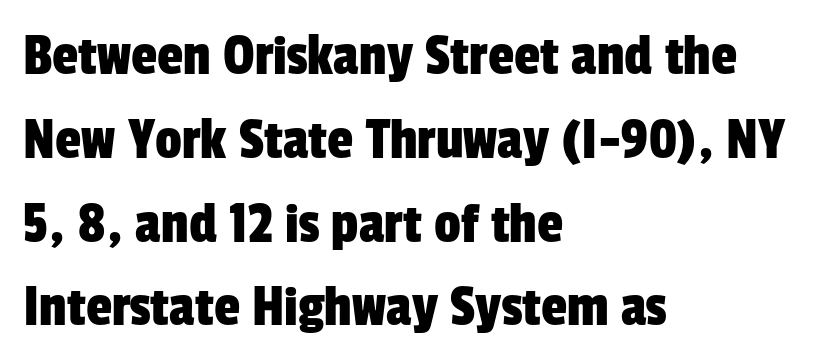
Q: Is the typeface a serif or a sans-serif typeface? A: Sans-serif.
Q: Is the text underlined? A: No.
Q: How is the paragraph aligned? A: Left-aligned.
Q: Is the spacing between letters normal or unusually wide? A: Normal.
Q: Is the spacing between lines tight, normal or loose? A: Normal.
Q: Width (condensed, normal, or wide)? A: Condensed.
Q: Stroke contrast? A: Low.
Q: x-height? A: Medium.
Q: Monospaced? A: No.
